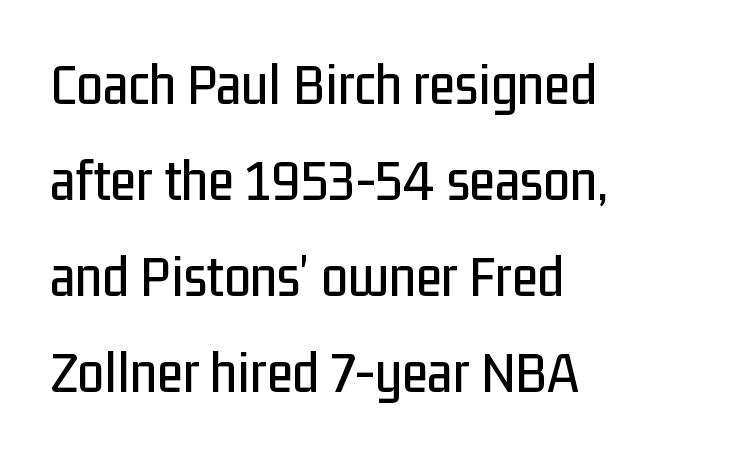
These lines sit exactly where default settings would place them. The rendering anchors every line to the left-hand side. Look at the tracking — it's just the regular setting, nothing added. To sum up the face: it is a sans, with no serifs. The passage shown is not underscored anywhere.
